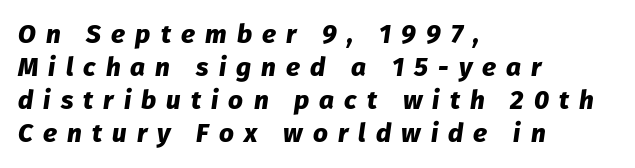
Q: Is the text bold? A: Yes.
Q: Is the text italic (slanted)? A: Yes, it leans right by about 8 degrees.
Q: Is the text underlined? A: No.
Q: How is the paragraph aligned? A: Left-aligned.
Q: Is the spacing between letters normal or unusually wide? A: Unusually wide.
Q: Is the spacing between lines tight, normal or loose? A: Normal.
